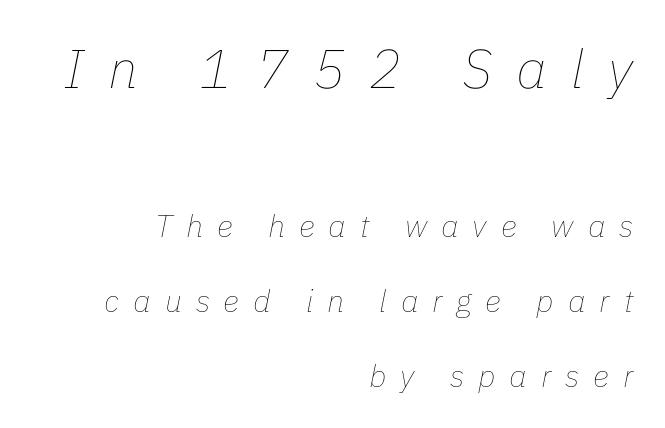
{"italic": "yes", "lean": "right", "slant_degrees": 11, "bold": "no", "weight": "thin", "width": "normal", "stroke_contrast": "low", "x_height": "medium", "monospaced": "no", "underline": "no", "align": "right", "line_spacing": "loose", "line_spacing_ratio": 2.41, "letter_spacing": "wide", "letter_spacing_em": 0.45, "larger_block": "first", "size_ratio": 1.74, "glyph_px": 54}
